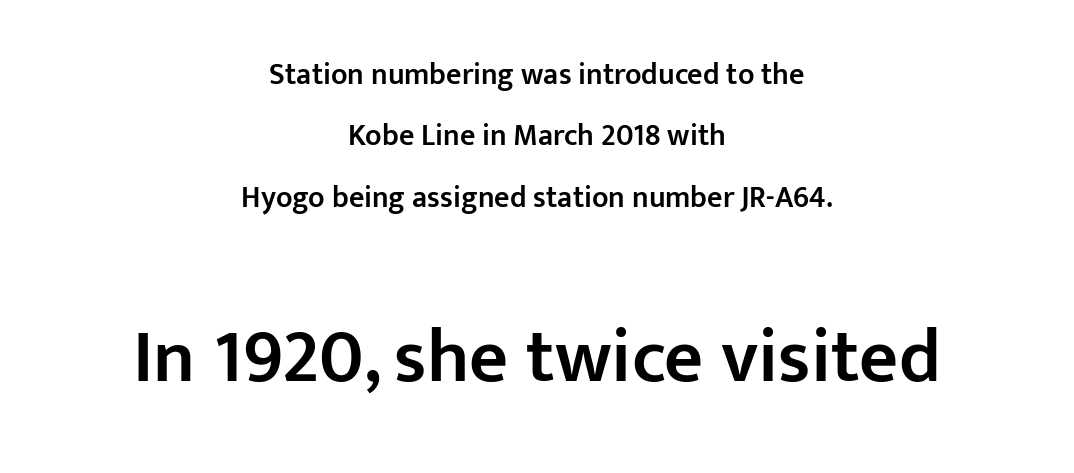
{"serif": "no", "italic": "no", "bold": "semi", "weight": "semibold", "width": "normal", "stroke_contrast": "low", "x_height": "medium", "monospaced": "no", "underline": "no", "align": "center", "line_spacing": "loose", "line_spacing_ratio": 2.05, "letter_spacing": "normal", "letter_spacing_em": 0.0, "larger_block": "second", "size_ratio": 2.53, "glyph_px": 76}
